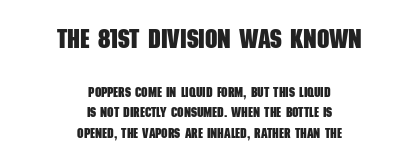
The image shows 27 px bold type; set centered, normal line spacing (1.46x), normal letter spacing, not underlined; the first (top) block is 1.93x larger.
